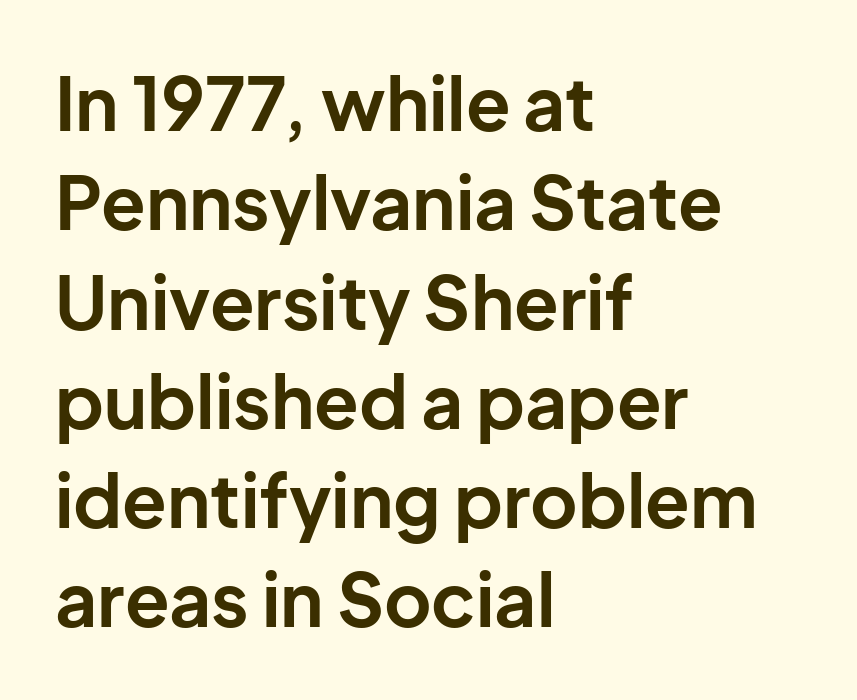
{"serif": "no", "italic": "no", "bold": "yes", "weight": "bold", "width": "normal", "stroke_contrast": "low", "x_height": "medium", "monospaced": "no", "underline": "no", "align": "left", "line_spacing": "normal", "line_spacing_ratio": 1.36, "letter_spacing": "normal", "letter_spacing_em": 0.0, "glyph_px": 73}
